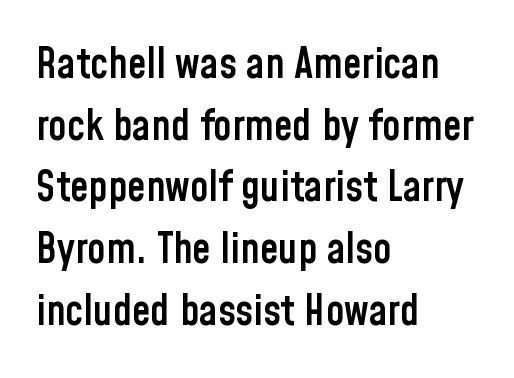
Type without underlining. Tracking value appears to be zero — textbook default spacing. The typesetter chose a ragged-right arrangement here. Do the letters lean? They stand straight. Spacing verdict: proportional, widths tailored to each character.
